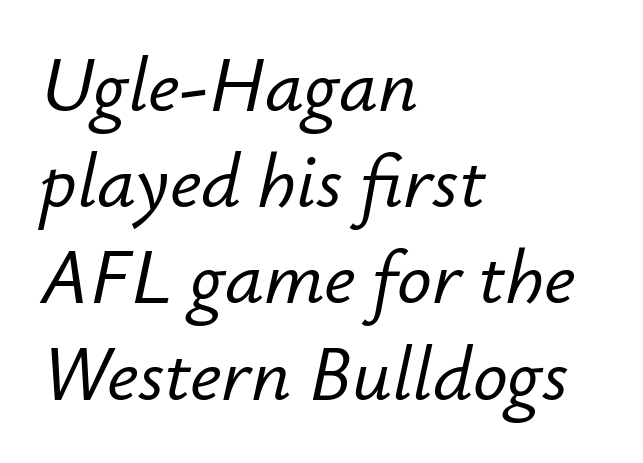
Here the designer chose a conventional face with non-uniform glyph widths. Letter spacing: default. The lettering tilts uniformly, giving the passage an italic look. Each line starts at the same left margin while the right side varies. The foot of each line stays bare and open.
